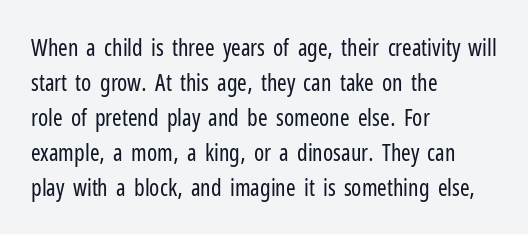
Weight: not bold — regular or lighter. The typesetter chose a ragged-right arrangement here. Each new line begins a customary step beneath the previous one. You could call the tracking neutral — neither tight nor loose. Only glyphs here, with clear space below each row. You can tell it's not italic because the verticals are truly vertical.
